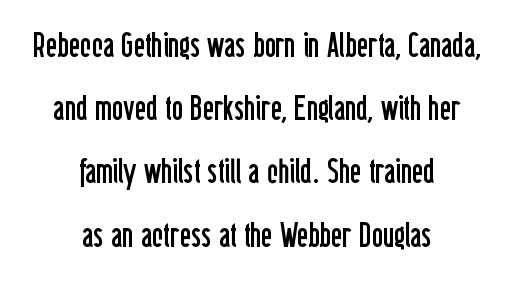
Q: Is the text bold? A: No.
Q: Is the text italic (slanted)? A: No, it is upright.
Q: Is the typeface a serif or a sans-serif typeface? A: Sans-serif.
Q: Is the text underlined? A: No.
Q: How is the paragraph aligned? A: Centered.
Q: Is the spacing between letters normal or unusually wide? A: Normal.
Q: Width (condensed, normal, or wide)? A: Condensed.
Q: Stroke contrast? A: Low.
Q: x-height? A: Medium.
Q: Monospaced? A: No.
